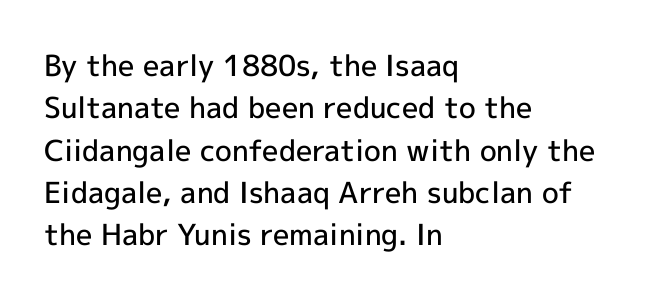
The image shows 29 px semibold sans-serif type, upright; set left-aligned, normal line spacing (1.46x), normal letter spacing, not underlined; a medium x-height.
